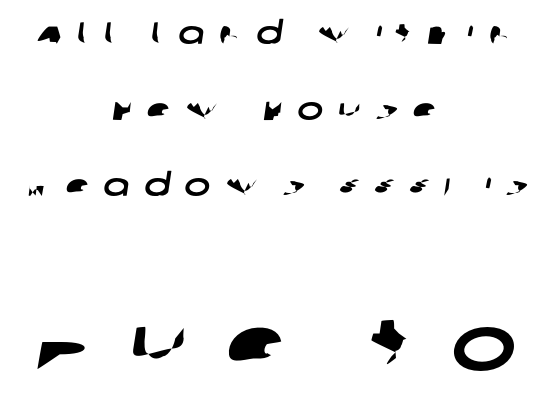
The image shows 78 px wide sans-serif type; set centered, loose line spacing (2.45x), unusually wide letter spacing (+0.48 em), not underlined; the second (bottom) block is 2.52x larger; low stroke contrast and a large x-height.
